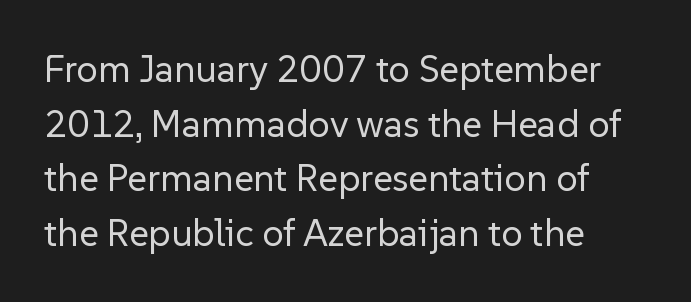
{"serif": "no", "italic": "no", "bold": "no", "weight": "regular", "width": "normal", "stroke_contrast": "low", "x_height": "medium", "monospaced": "no", "underline": "no", "align": "left", "line_spacing": "normal", "line_spacing_ratio": 1.44, "letter_spacing": "normal", "letter_spacing_em": 0.0, "glyph_px": 38}
